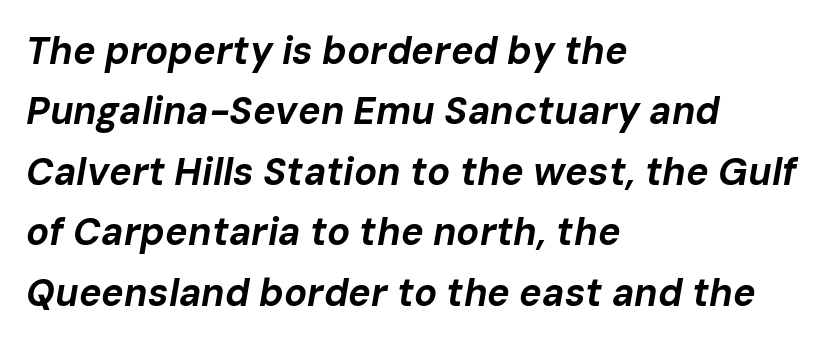
Q: Is the text bold? A: Yes.
Q: Is the text italic (slanted)? A: Yes, it leans right by about 10 degrees.
Q: Is the text underlined? A: No.
Q: How is the paragraph aligned? A: Left-aligned.
Q: Is the spacing between letters normal or unusually wide? A: Normal.
Q: Is the spacing between lines tight, normal or loose? A: Normal.
Q: Width (condensed, normal, or wide)? A: Normal.
Q: Stroke contrast? A: Low.
Q: x-height? A: Medium.
Q: Monospaced? A: No.
